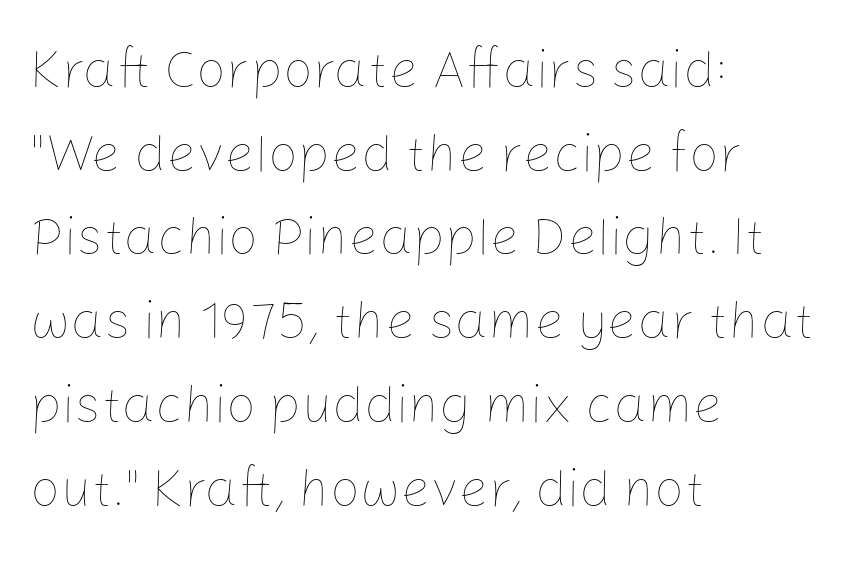
{"italic": "no", "bold": "no", "weight": "thin", "width": "normal", "stroke_contrast": "low", "x_height": "medium", "monospaced": "no", "underline": "no", "align": "left", "line_spacing": "normal", "line_spacing_ratio": 1.58, "letter_spacing": "normal", "letter_spacing_em": 0.0, "glyph_px": 53}
